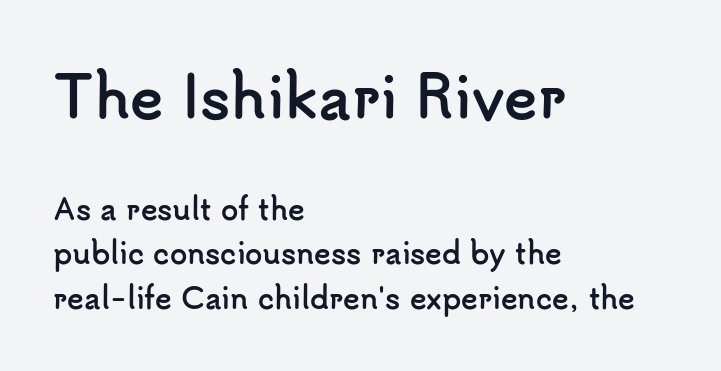
{"serif": "no", "italic": "no", "bold": "yes", "weight": "semibold", "width": "normal", "stroke_contrast": "low", "x_height": "small", "monospaced": "no", "underline": "no", "align": "left", "line_spacing": "normal", "line_spacing_ratio": 1.59, "letter_spacing": "normal", "letter_spacing_em": 0.0, "larger_block": "first", "size_ratio": 2.0, "glyph_px": 56}
